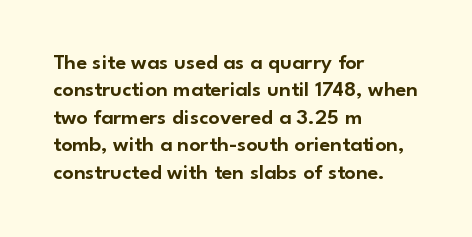
The image shows 22 px text type, upright; set left-aligned, normal line spacing (1.25x), normal letter spacing, not underlined.
